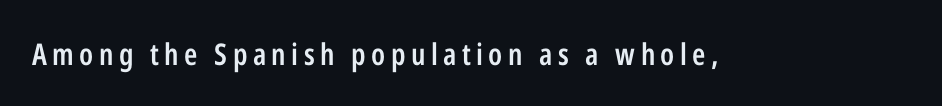
In terms of weight, the rendering is demibold, just under bold. Regarding serifs, this sample does without them. Posture: upright roman. The rendering uses natural spacing where letterforms have individual widths. The area under the type is left untouched.
